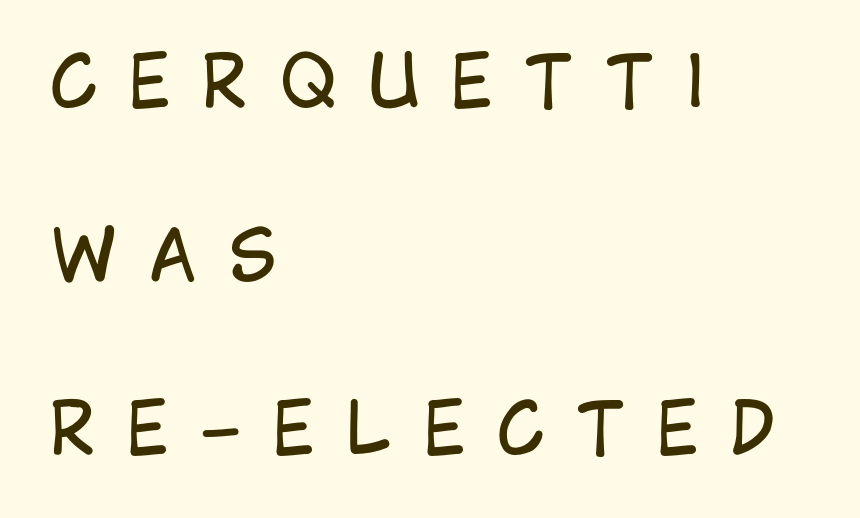
The image shows 70 px regular-weight, condensed sans-serif type, upright; set left-aligned, loose line spacing (2.48x), unusually wide letter spacing (+0.45 em), not underlined; low stroke contrast and a large x-height.
